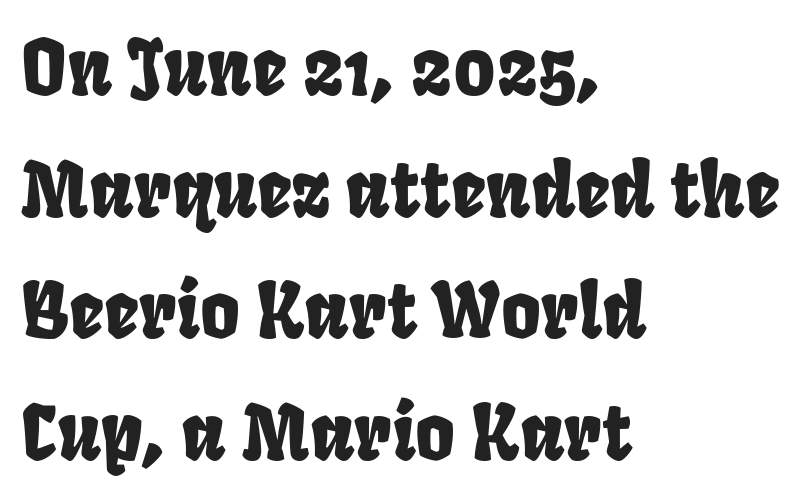
This rendering employs a face without finishing strokes, i.e., a sans-serif. Compared with typical body copy, the letter spacing here is the same. Line starts are locked; line ends wander. The gap between lines stays unmarked. These lines sit exactly where default settings would place them.
